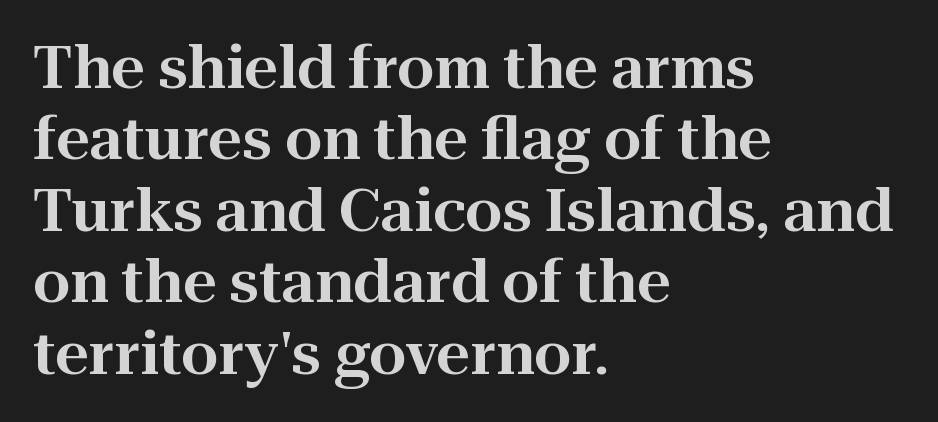
Spacing between characters is what you'd get straight out of the box. The text was rendered using a seriffed face with decorative stroke endings. If you drew a line through each stem, it would be perfectly vertical. Has an underline been added? It has not.
